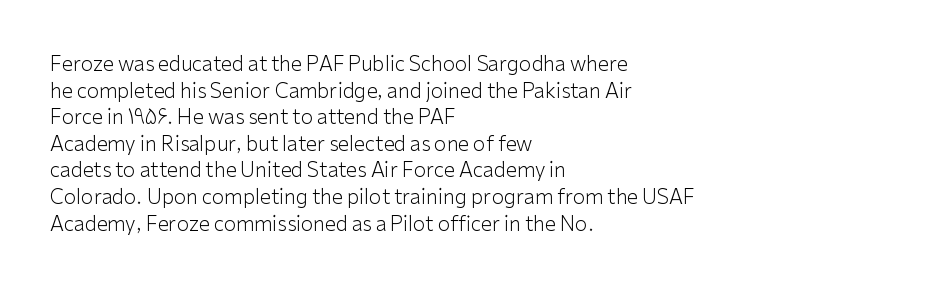
The image shows 20 px text type, upright; set left-aligned, normal line spacing (1.33x), normal letter spacing, not underlined.
